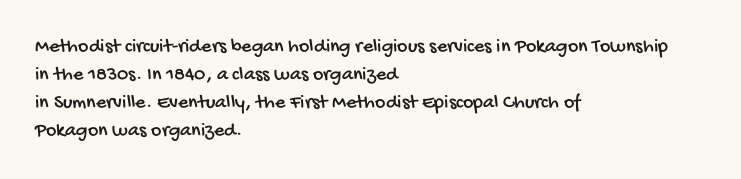
The image shows 20 px text type; set left-aligned, normal line spacing (1.4x), normal letter spacing, not underlined.
